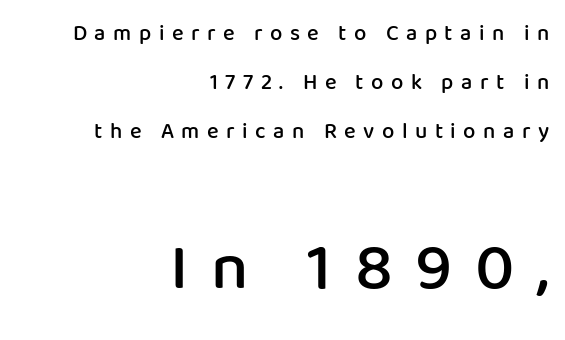
The image shows 67 px semibold sans-serif type, upright; set right-aligned, loose line spacing (2.23x), unusually wide letter spacing (+0.34 em), not underlined; the second (bottom) block is 3.05x larger; low stroke contrast and a medium x-height.
